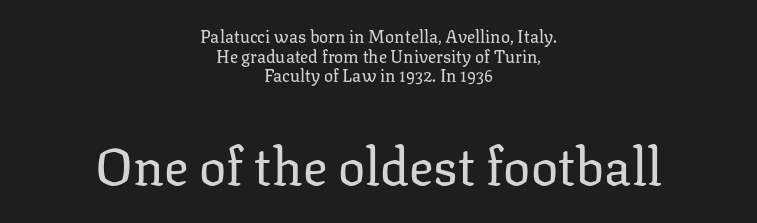
{"serif": "yes", "italic": "no", "bold": "no", "weight": "regular", "width": "normal", "stroke_contrast": "low", "x_height": "medium", "monospaced": "no", "underline": "no", "align": "center", "line_spacing_ratio": 1.16, "letter_spacing": "normal", "letter_spacing_em": 0.0, "larger_block": "second", "size_ratio": 3.0, "glyph_px": 51}
